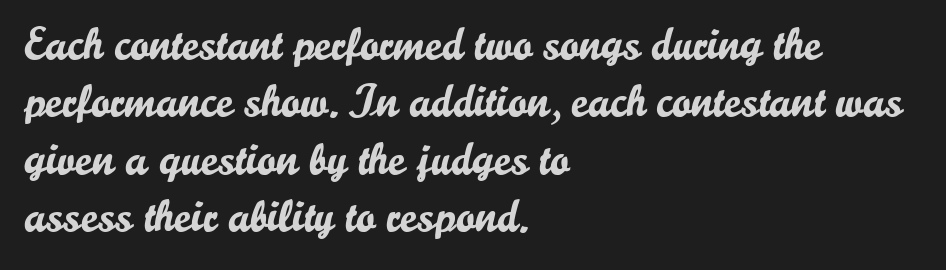
Q: Is the text italic (slanted)? A: Yes.
Q: Is the typeface a serif or a sans-serif typeface? A: Sans-serif.
Q: Is the text underlined? A: No.
Q: How is the paragraph aligned? A: Left-aligned.
Q: Is the spacing between letters normal or unusually wide? A: Normal.
Q: Is the spacing between lines tight, normal or loose? A: Normal.
Q: Width (condensed, normal, or wide)? A: Normal.
Q: Stroke contrast? A: Low.
Q: x-height? A: Small.
Q: Monospaced? A: No.
